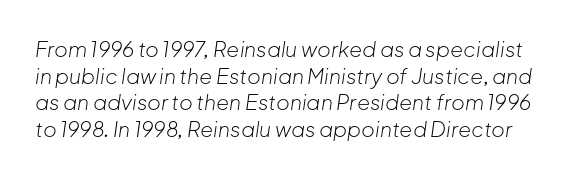
{"italic": "yes", "lean": "right", "slant_degrees": 8, "bold": "no", "underline": "no", "line_spacing": "normal", "line_spacing_ratio": 1.27, "letter_spacing": "normal", "letter_spacing_em": 0.0, "glyph_px": 21}
